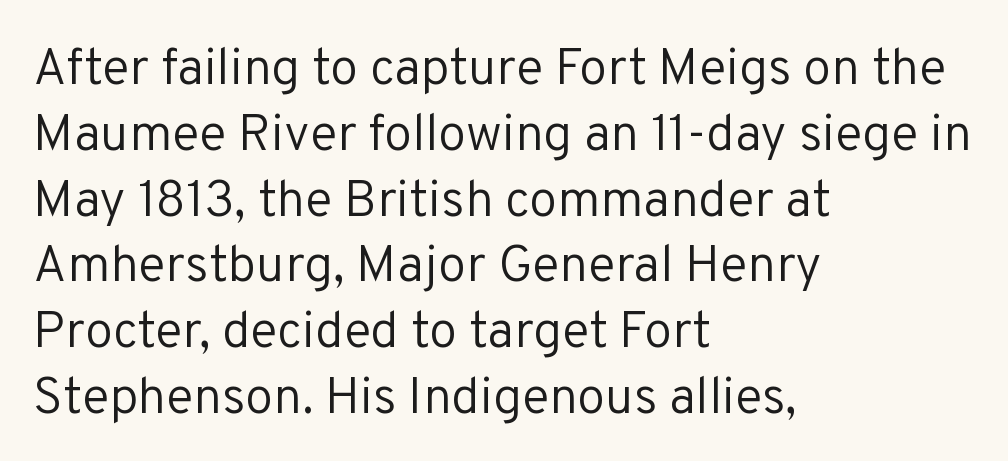
Q: Is the text bold? A: No.
Q: Is the text italic (slanted)? A: No, it is upright.
Q: Is the typeface a serif or a sans-serif typeface? A: Sans-serif.
Q: Is the text underlined? A: No.
Q: How is the paragraph aligned? A: Left-aligned.
Q: Is the spacing between letters normal or unusually wide? A: Normal.
Q: Is the spacing between lines tight, normal or loose? A: Normal.
Q: Width (condensed, normal, or wide)? A: Normal.
Q: Stroke contrast? A: Low.
Q: x-height? A: Medium.
Q: Monospaced? A: No.
